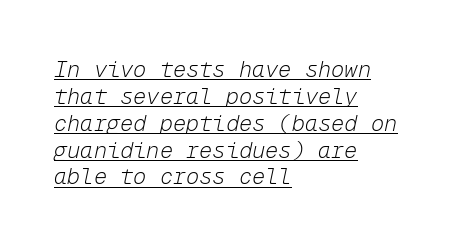
{"italic": "yes", "lean": "right", "slant_degrees": 12, "bold": "no", "underline": "yes", "align": "left", "line_spacing_ratio": 1.22, "letter_spacing": "normal", "letter_spacing_em": 0.0, "glyph_px": 22}
